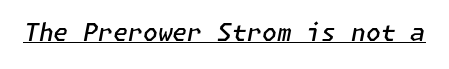
The font's italic variant was chosen for this text. Stems and bowls a touch heavier than normal — semibold. The rendering keeps characters at their native spacing. Descenders here cross a horizontal rule under the line.
